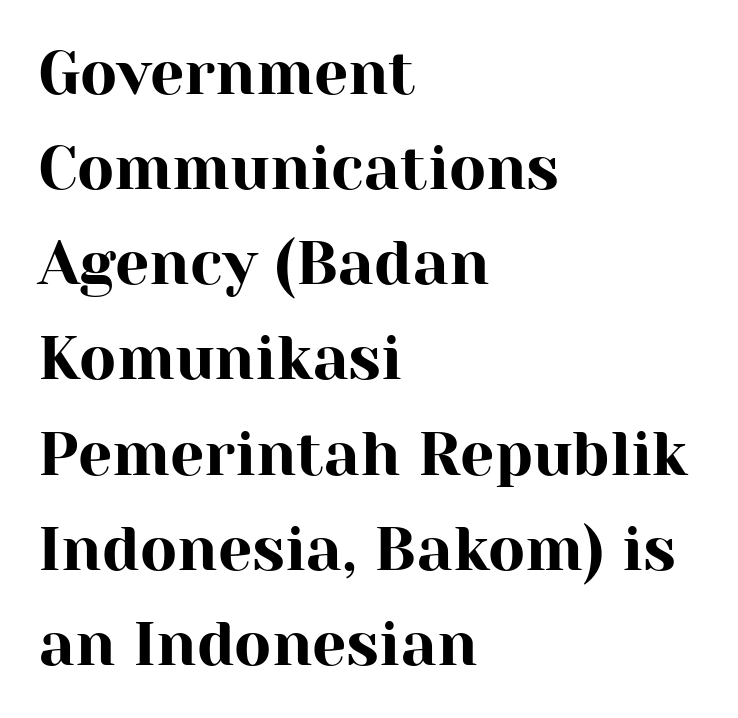
The image shows 61 px serif type, upright; set left-aligned, normal line spacing (1.56x), normal letter spacing, not underlined; high stroke contrast and a medium x-height.
